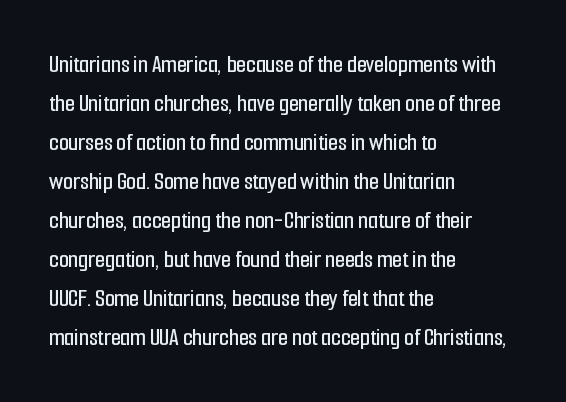
Q: Is the text italic (slanted)? A: No, it is upright.
Q: Is the text underlined? A: No.
Q: How is the paragraph aligned? A: Left-aligned.
Q: Is the spacing between letters normal or unusually wide? A: Normal.
Q: Is the spacing between lines tight, normal or loose? A: Normal.
